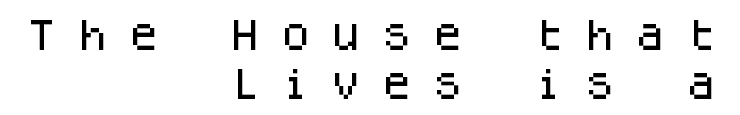
{"serif": "no", "italic": "no", "width": "normal", "stroke_contrast": "low", "x_height": "large", "monospaced": "yes", "underline": "no", "align": "right", "line_spacing": "normal", "line_spacing_ratio": 1.44, "letter_spacing": "wide", "letter_spacing_em": 0.49, "glyph_px": 34}
